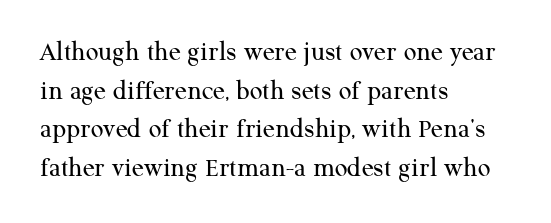
{"serif": "yes", "italic": "no", "bold": "no", "weight": "regular", "width": "normal", "stroke_contrast": "medium", "x_height": "medium", "monospaced": "no", "underline": "no", "align": "left", "line_spacing": "normal", "line_spacing_ratio": 1.38, "letter_spacing": "normal", "letter_spacing_em": 0.0, "glyph_px": 28}
